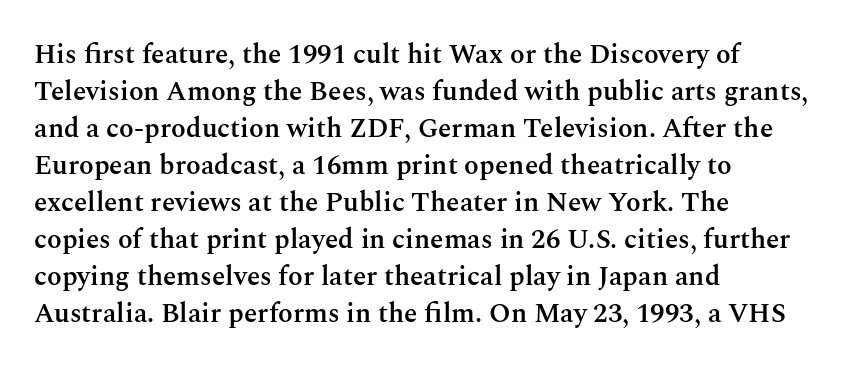
The image shows 27 px text type, upright; set left-aligned, normal line spacing (1.37x), normal letter spacing, not underlined.
